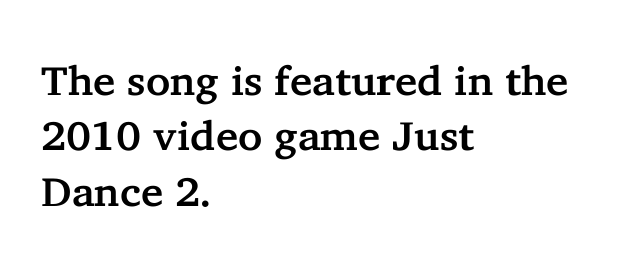
{"serif": "yes", "italic": "no", "width": "normal", "stroke_contrast": "low", "x_height": "medium", "monospaced": "no", "underline": "no", "align": "left", "line_spacing": "normal", "line_spacing_ratio": 1.35, "letter_spacing": "normal", "letter_spacing_em": 0.0, "glyph_px": 41}
